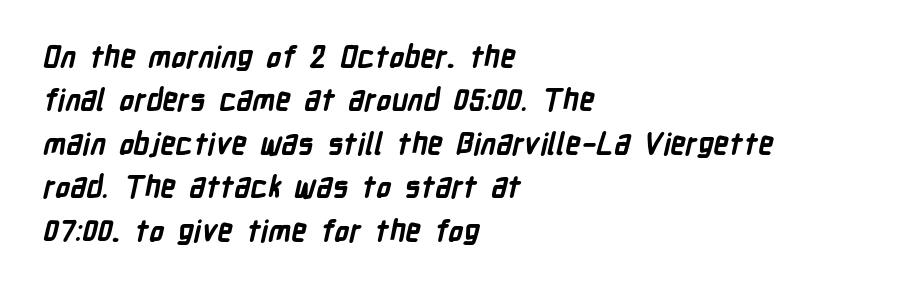
Spacing verdict: proportional, widths tailored to each character. The block of text has a typical density, with ordinary space between rows. Are there feet on the stems? There aren't — it's a sans. Between one letter and the next there's only the usual sliver of space. Pretty heavy lettering here — definitely bold.
